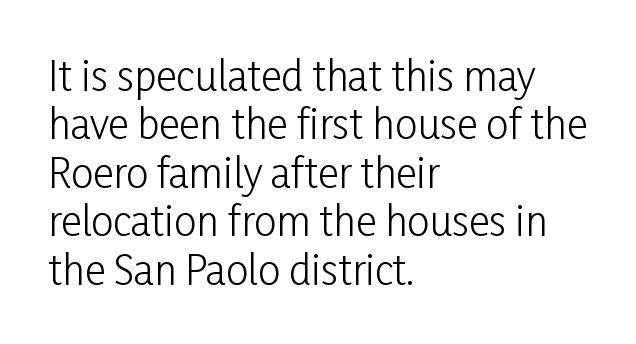
Q: Is the text bold? A: No.
Q: Is the text italic (slanted)? A: No, it is upright.
Q: Is the typeface a serif or a sans-serif typeface? A: Sans-serif.
Q: Is the text underlined? A: No.
Q: How is the paragraph aligned? A: Left-aligned.
Q: Is the spacing between letters normal or unusually wide? A: Normal.
Q: Width (condensed, normal, or wide)? A: Condensed.
Q: Stroke contrast? A: Low.
Q: x-height? A: Medium.
Q: Monospaced? A: No.
